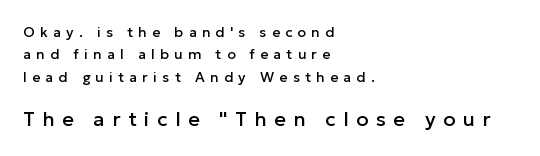
Style check: upright. Nobody drew a line under any word here. Look at the tracking — it's clearly loosened, letters drifting apart. Summary of vertical rhythm: regular, with standard interline spacing. Every row of glyphs begins at an identical x-position on the left.
